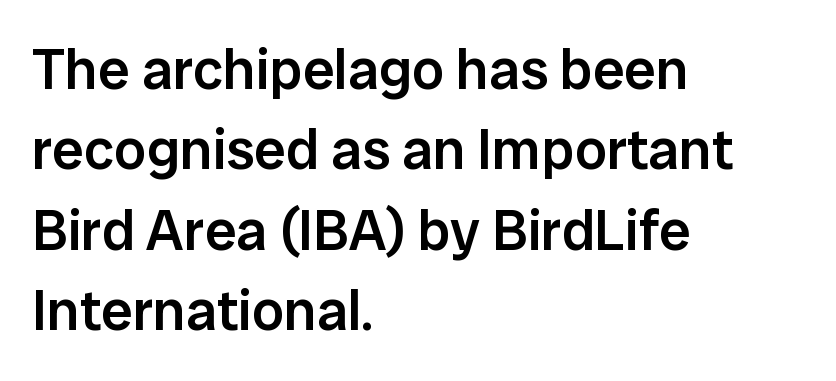
{"serif": "no", "italic": "no", "bold": "semi", "weight": "semibold", "width": "normal", "stroke_contrast": "low", "x_height": "medium", "monospaced": "no", "underline": "no", "align": "left", "line_spacing": "normal", "line_spacing_ratio": 1.41, "letter_spacing": "normal", "letter_spacing_em": 0.0, "glyph_px": 57}
